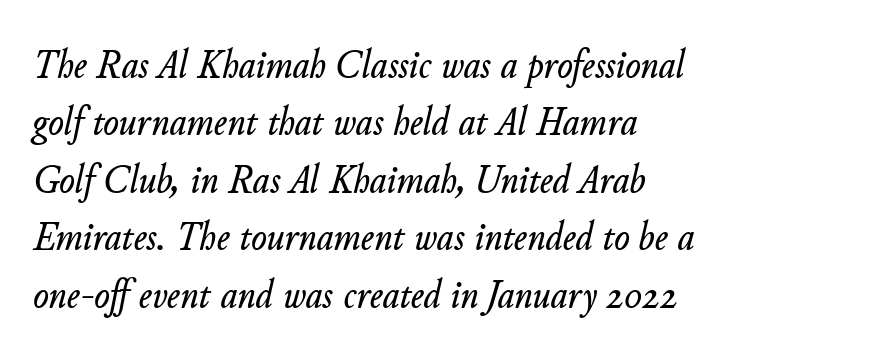
This sample keeps an unexceptional amount of space between lines. Yep, that's italic — everything's leaning. Here the glyphs are tracked normally, forming tight word shapes. The passage shown is typed in a proportional face where columns would drift.
